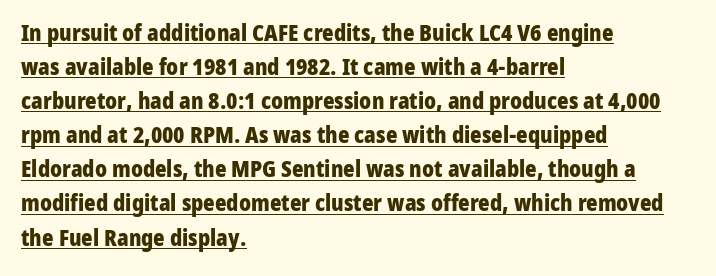
Q: Is the text bold? A: Yes.
Q: Is the text italic (slanted)? A: No, it is upright.
Q: Is the text underlined? A: Yes.
Q: How is the paragraph aligned? A: Left-aligned.
Q: Is the spacing between letters normal or unusually wide? A: Normal.
Q: Is the spacing between lines tight, normal or loose? A: Normal.
